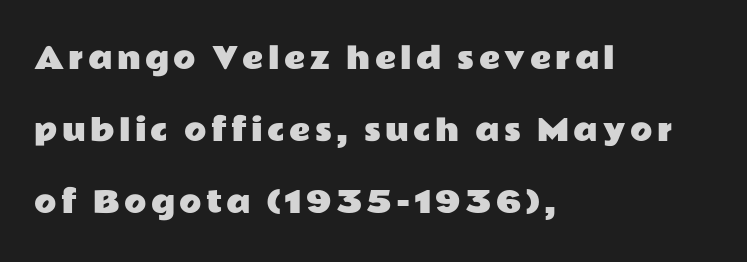
Q: Is the text italic (slanted)? A: No, it is upright.
Q: Is the typeface a serif or a sans-serif typeface? A: Sans-serif.
Q: Is the text underlined? A: No.
Q: How is the paragraph aligned? A: Left-aligned.
Q: Is the spacing between lines tight, normal or loose? A: Loose.
Q: Width (condensed, normal, or wide)? A: Wide.
Q: Stroke contrast? A: Low.
Q: x-height? A: Medium.
Q: Monospaced? A: No.
